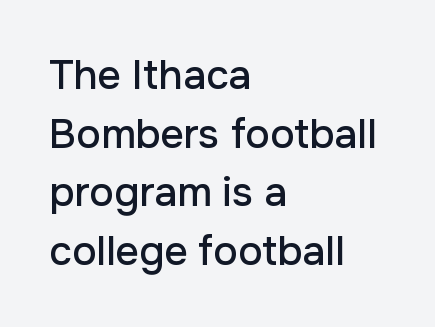
Q: Is the text italic (slanted)? A: No, it is upright.
Q: Is the typeface a serif or a sans-serif typeface? A: Sans-serif.
Q: Is the text underlined? A: No.
Q: How is the paragraph aligned? A: Left-aligned.
Q: Is the spacing between letters normal or unusually wide? A: Normal.
Q: Is the spacing between lines tight, normal or loose? A: Normal.
Q: Width (condensed, normal, or wide)? A: Normal.
Q: Stroke contrast? A: Low.
Q: x-height? A: Medium.
Q: Monospaced? A: No.
